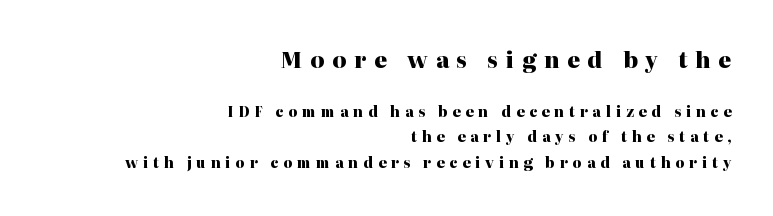
How are the letters spaced? Widely, with obvious added tracking. The compositor pushed each line to the right boundary. Check the space under the baseline: it is left empty. The passage shown begins with its larger block and ends with its smaller one. How heavy is the stroke? Heavy — this is a bold.
